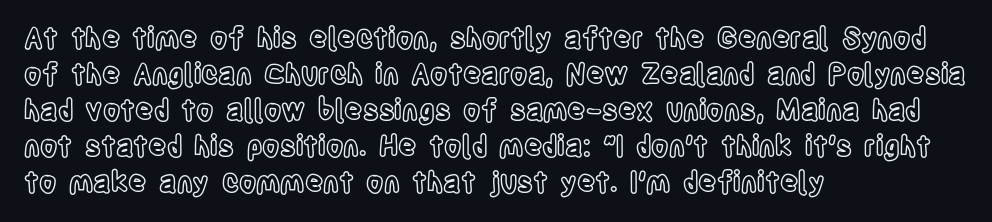
The image shows 28 px condensed type, upright; set left-aligned, normal line spacing (1.29x), normal letter spacing, not underlined; a large x-height.
